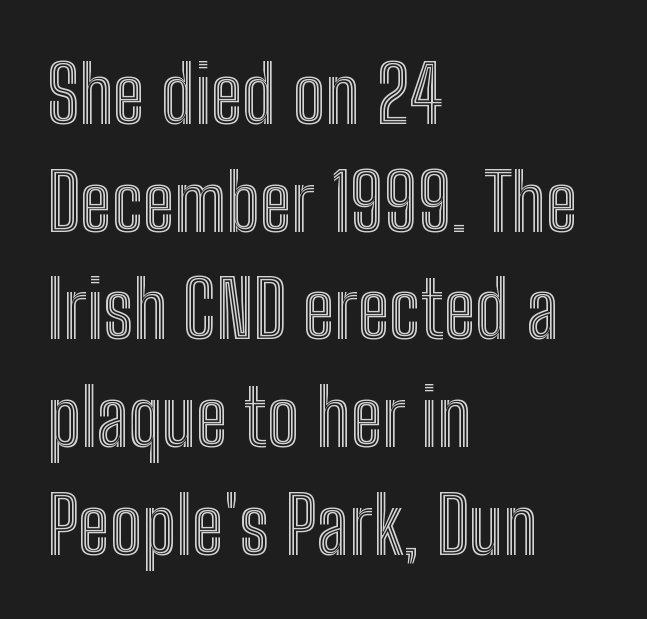
The image shows 78 px condensed type, upright; set left-aligned, normal line spacing (1.38x), normal letter spacing, not underlined; a medium x-height.
